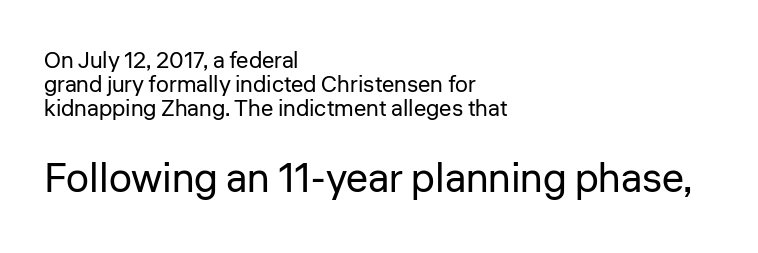
Weight: in the light-to-regular range. Italic: no, the glyphs are upright roman. Type style note: lacks serifs. Type without underlining. Notice how the passage keeps a crisp vertical edge on the left only. This sample has the flowing, uneven cadence of proportional lettering.
